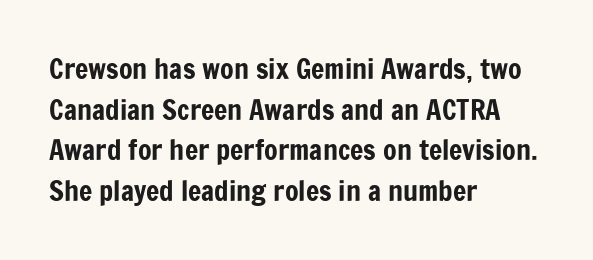
These lines are set flush left with a ragged right edge. The words here are not underlined. The line texture is even and compact thanks to regular tracking. The block of text has a typical density, with ordinary space between rows. The rendering uses natural spacing where letterforms have individual widths.
